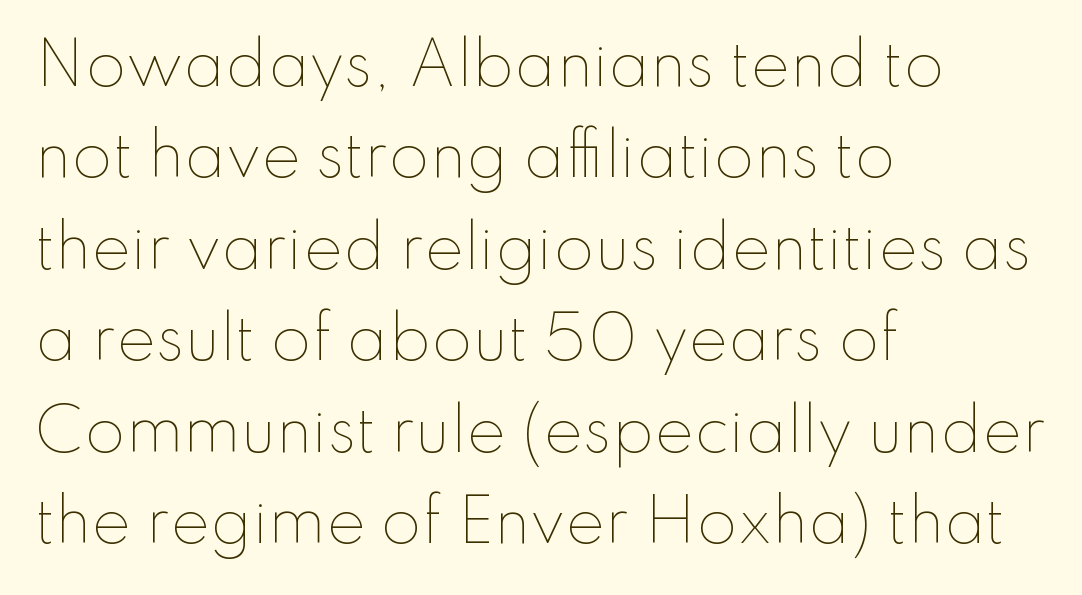
In CSS terms this would be text-align: left. The weight would be labelled regular, book, light, or lighter still. These lines are rendered in a variable-pitch font. The horizontal fit of the characters is conventional and even.
